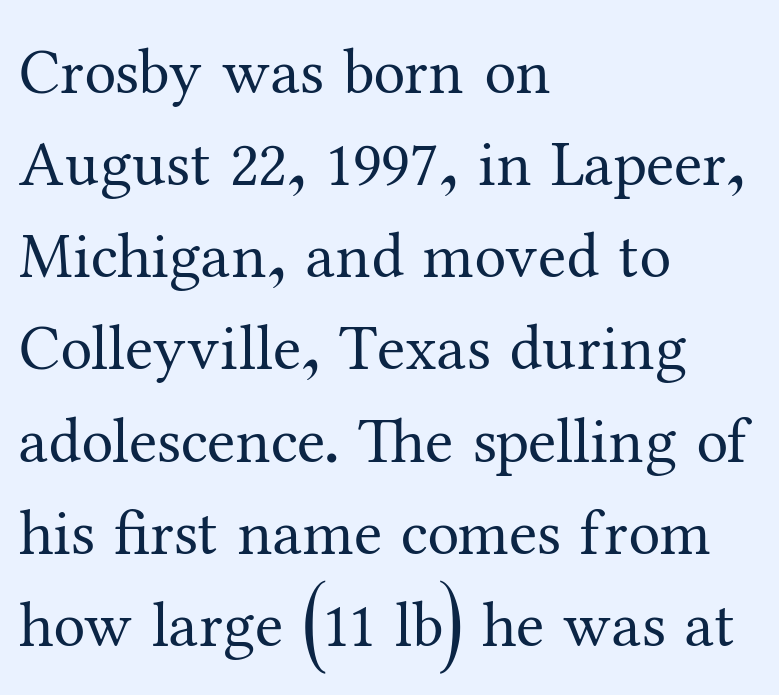
Q: Is the text bold? A: No.
Q: Is the text italic (slanted)? A: No, it is upright.
Q: Is the typeface a serif or a sans-serif typeface? A: Serif.
Q: Is the text underlined? A: No.
Q: How is the paragraph aligned? A: Left-aligned.
Q: Is the spacing between letters normal or unusually wide? A: Normal.
Q: Is the spacing between lines tight, normal or loose? A: Normal.
Q: Width (condensed, normal, or wide)? A: Normal.
Q: Stroke contrast? A: Medium.
Q: x-height? A: Medium.
Q: Monospaced? A: No.
